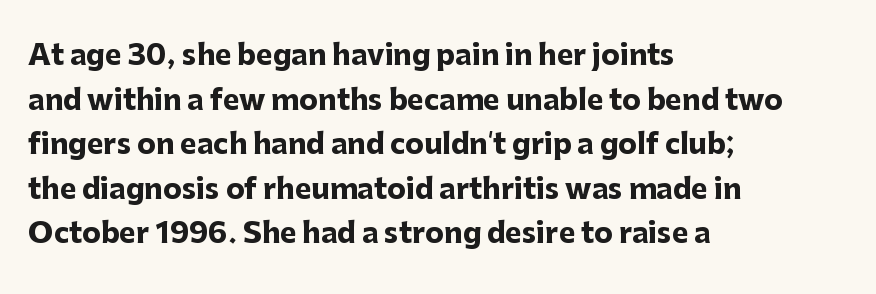
The image shows 28 px heavy sans-serif type, upright; set left-aligned, normal line spacing (1.59x), normal letter spacing, not underlined; low stroke contrast and a medium x-height.
